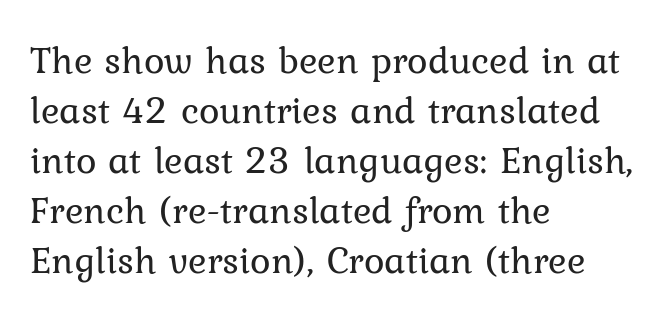
Q: Is the text bold? A: No.
Q: Is the text italic (slanted)? A: No, it is upright.
Q: Is the typeface a serif or a sans-serif typeface? A: Serif.
Q: Is the text underlined? A: No.
Q: How is the paragraph aligned? A: Left-aligned.
Q: Is the spacing between letters normal or unusually wide? A: Normal.
Q: Is the spacing between lines tight, normal or loose? A: Normal.
Q: Width (condensed, normal, or wide)? A: Normal.
Q: Stroke contrast? A: Low.
Q: x-height? A: Medium.
Q: Monospaced? A: No.
